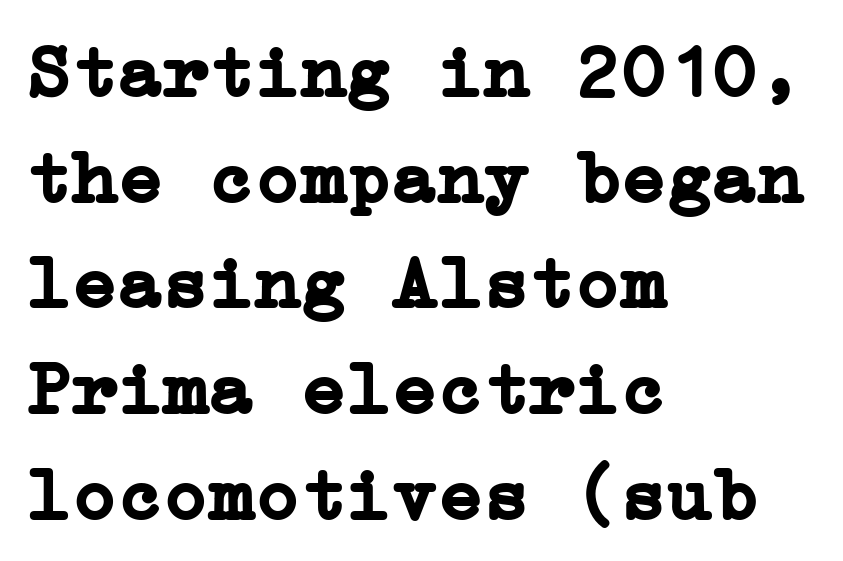
Q: Is the text bold? A: Yes.
Q: Is the text italic (slanted)? A: No, it is upright.
Q: Is the typeface a serif or a sans-serif typeface? A: Serif.
Q: Is the text underlined? A: No.
Q: How is the paragraph aligned? A: Left-aligned.
Q: Is the spacing between letters normal or unusually wide? A: Normal.
Q: Is the spacing between lines tight, normal or loose? A: Normal.
Q: Width (condensed, normal, or wide)? A: Normal.
Q: Stroke contrast? A: Low.
Q: x-height? A: Medium.
